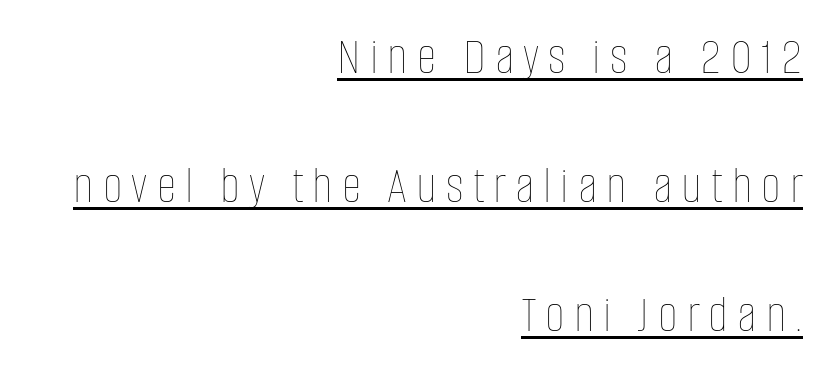
Horizontally, the lines are justified to the trailing edge only. Every word sits above its own underline. Characters remain perfectly vertical along every line. You could not count columns in this text — the font is proportionally spaced. Honestly, the rows look like they've been pulled way apart. This is not heavy type; no bold has been used.
